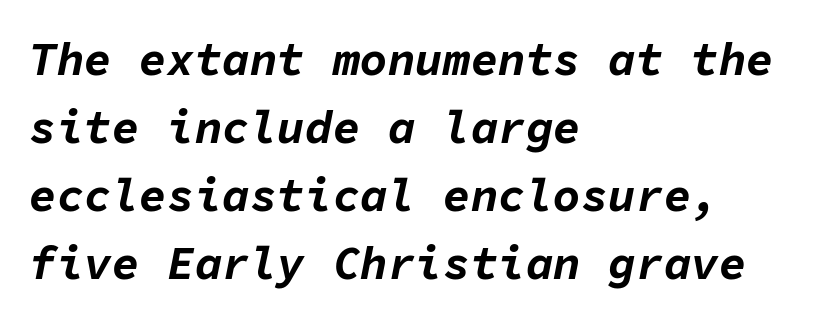
{"italic": "yes", "lean": "right", "slant_degrees": 11, "bold": "yes", "weight": "bold", "width": "normal", "stroke_contrast": "low", "x_height": "medium", "monospaced": "yes", "underline": "no", "align": "left", "line_spacing": "normal", "line_spacing_ratio": 1.48, "letter_spacing": "normal", "letter_spacing_em": 0.0, "glyph_px": 46}
